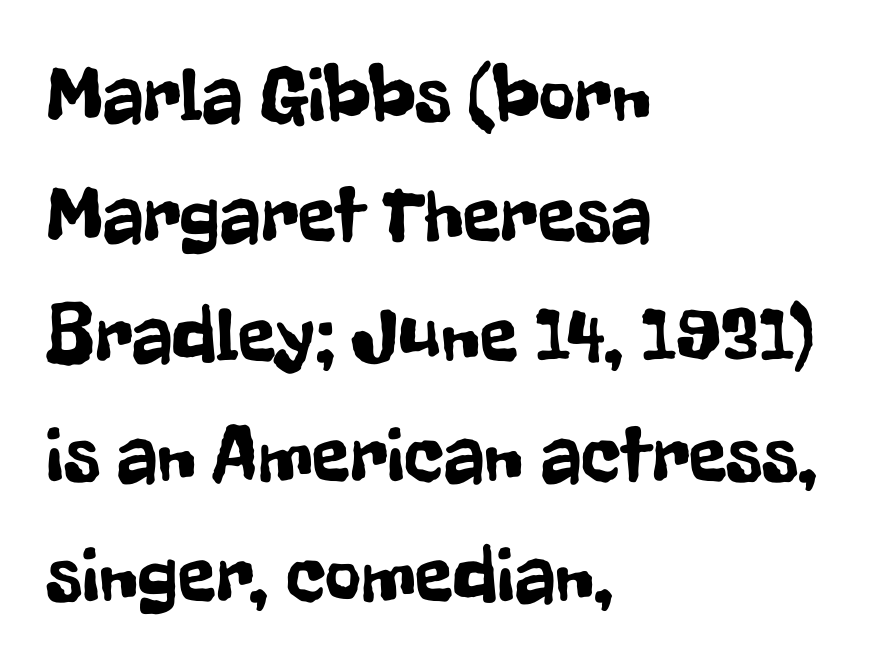
Q: Is the text italic (slanted)? A: No, it is upright.
Q: Is the typeface a serif or a sans-serif typeface? A: Sans-serif.
Q: Is the text underlined? A: No.
Q: How is the paragraph aligned? A: Left-aligned.
Q: Is the spacing between letters normal or unusually wide? A: Normal.
Q: Is the spacing between lines tight, normal or loose? A: Normal.
Q: Width (condensed, normal, or wide)? A: Condensed.
Q: Stroke contrast? A: Low.
Q: x-height? A: Medium.
Q: Monospaced? A: No.
